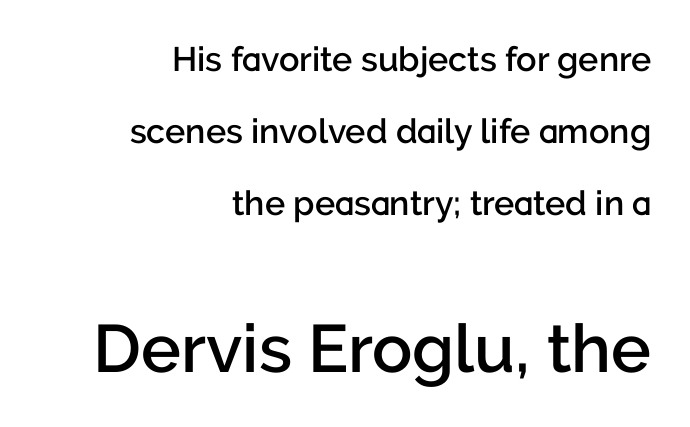
{"serif": "no", "italic": "no", "bold": "semi", "weight": "semibold", "width": "normal", "stroke_contrast": "low", "x_height": "medium", "monospaced": "no", "underline": "no", "align": "right", "line_spacing": "loose", "line_spacing_ratio": 2.12, "letter_spacing": "normal", "letter_spacing_em": 0.0, "larger_block": "second", "size_ratio": 1.97, "glyph_px": 67}
